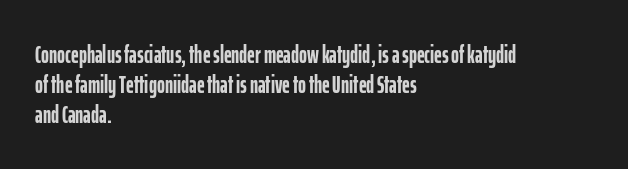
Q: Is the text bold? A: Yes.
Q: Is the text italic (slanted)? A: No, it is upright.
Q: Is the text underlined? A: No.
Q: How is the paragraph aligned? A: Left-aligned.
Q: Is the spacing between letters normal or unusually wide? A: Normal.
Q: Is the spacing between lines tight, normal or loose? A: Normal.
